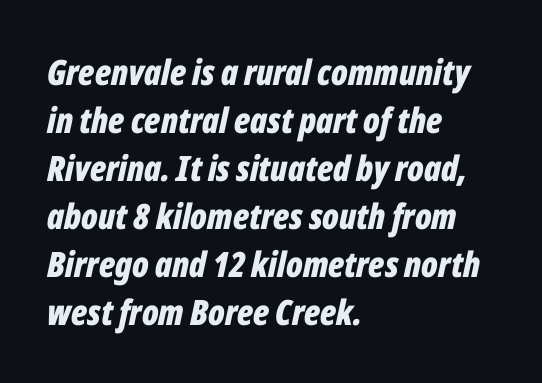
The horizontal fit of the characters is conventional and even. Check under the words: just untouched page. Regular leading. One-word summary of the alignment: left.
